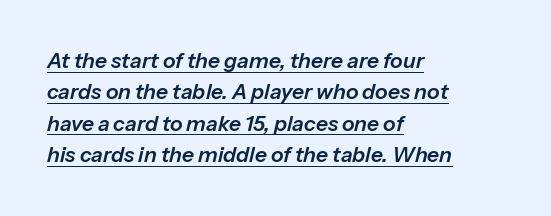
{"italic": "yes", "lean": "right", "slant_degrees": 13, "underline": "yes", "align": "left", "line_spacing": "normal", "line_spacing_ratio": 1.49, "letter_spacing": "normal", "letter_spacing_em": 0.0, "glyph_px": 21}
